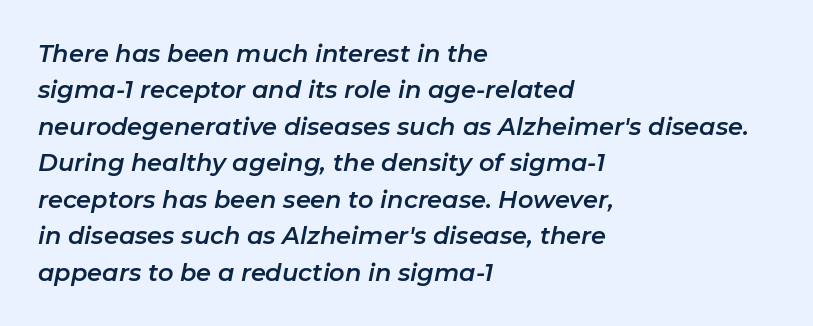
Q: Is the text italic (slanted)? A: Yes, it leans right by about 11 degrees.
Q: Is the text underlined? A: No.
Q: How is the paragraph aligned? A: Left-aligned.
Q: Is the spacing between letters normal or unusually wide? A: Normal.
Q: Is the spacing between lines tight, normal or loose? A: Normal.
